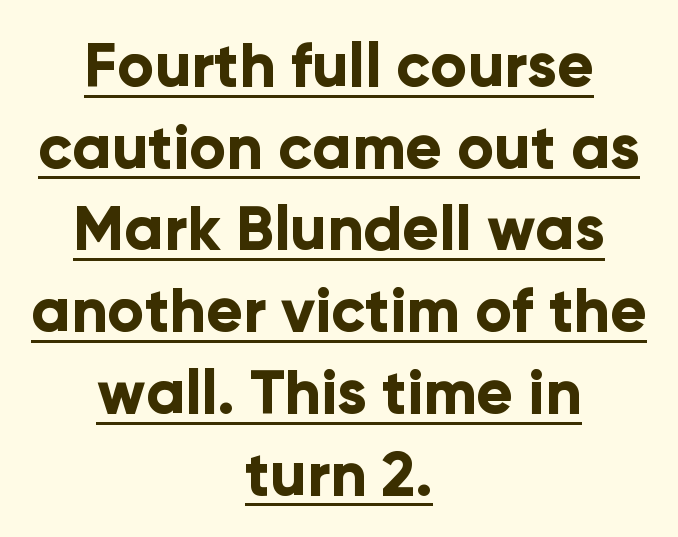
{"serif": "no", "italic": "no", "bold": "yes", "weight": "bold", "width": "normal", "stroke_contrast": "low", "x_height": "medium", "monospaced": "no", "underline": "yes", "align": "center", "line_spacing": "normal", "line_spacing_ratio": 1.34, "letter_spacing": "normal", "letter_spacing_em": 0.0, "glyph_px": 61}
